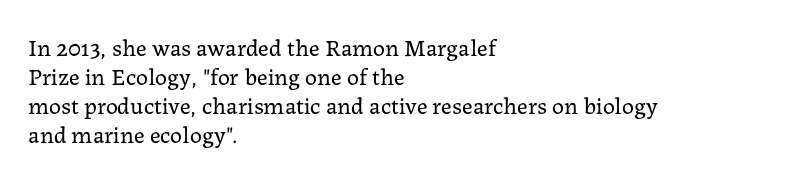
Q: Is the text bold? A: No.
Q: Is the text italic (slanted)? A: No, it is upright.
Q: Is the text underlined? A: No.
Q: How is the paragraph aligned? A: Left-aligned.
Q: Is the spacing between letters normal or unusually wide? A: Normal.
